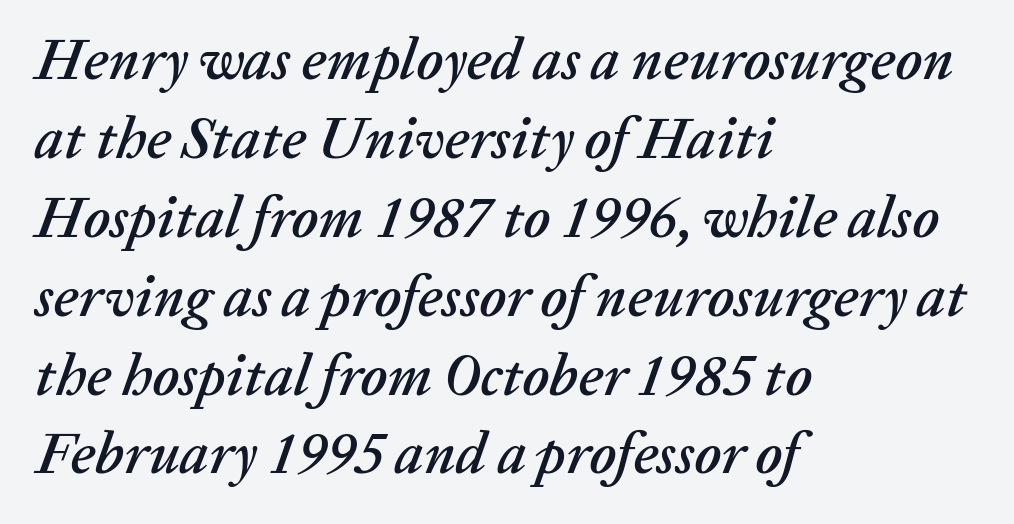
The image shows 58 px text type, italic (leaning right); set left-aligned, normal line spacing (1.36x), normal letter spacing, not underlined; low stroke contrast and a medium x-height.
